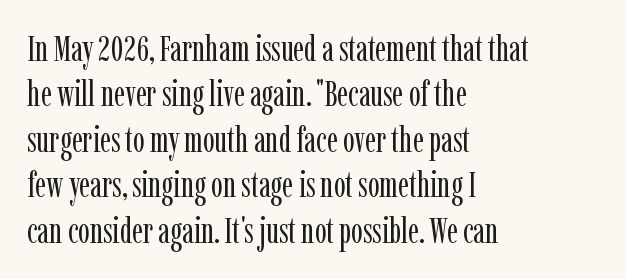
Q: Is the text bold? A: No.
Q: Is the text italic (slanted)? A: No, it is upright.
Q: Is the typeface a serif or a sans-serif typeface? A: Serif.
Q: Is the text underlined? A: No.
Q: How is the paragraph aligned? A: Left-aligned.
Q: Is the spacing between letters normal or unusually wide? A: Normal.
Q: Is the spacing between lines tight, normal or loose? A: Normal.
Q: Width (condensed, normal, or wide)? A: Condensed.
Q: Stroke contrast? A: Low.
Q: x-height? A: Medium.
Q: Monospaced? A: No.
